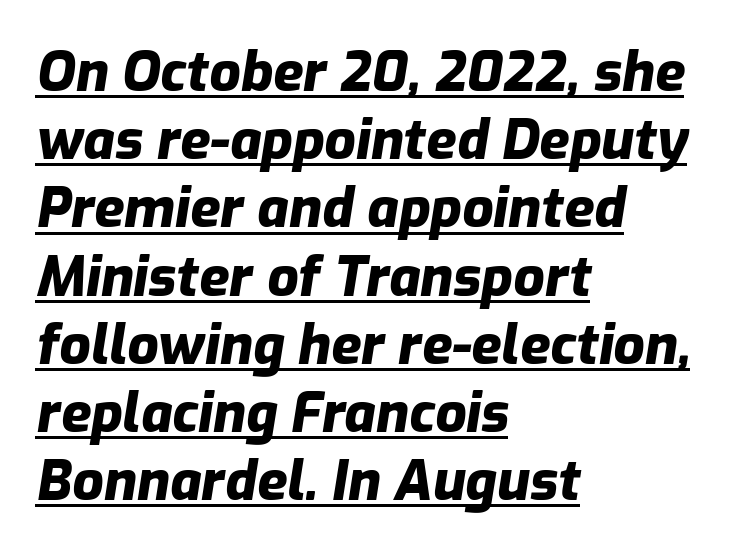
{"italic": "yes", "lean": "right", "slant_degrees": 9, "bold": "yes", "weight": "heavy", "width": "normal", "stroke_contrast": "low", "x_height": "medium", "monospaced": "no", "underline": "yes", "align": "left", "line_spacing_ratio": 1.24, "letter_spacing": "normal", "letter_spacing_em": 0.0, "glyph_px": 55}
